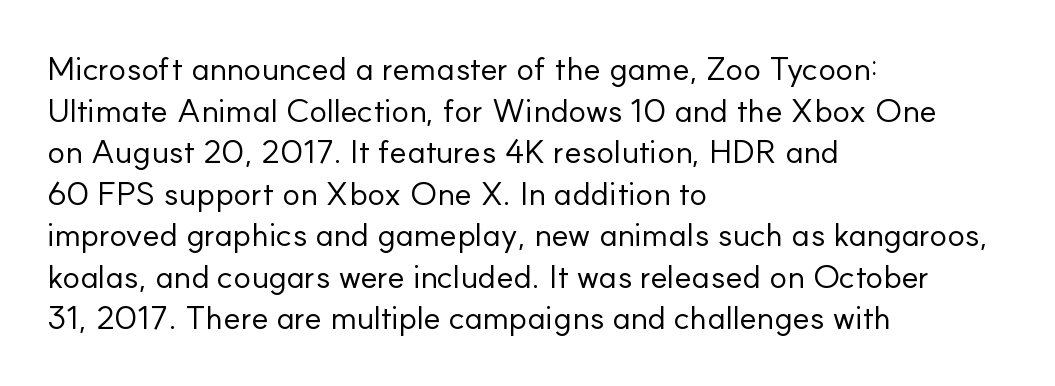
The image shows 33 px regular-weight sans-serif type, upright; set left-aligned, normal line spacing (1.26x), normal letter spacing, not underlined; low stroke contrast and a small x-height.
